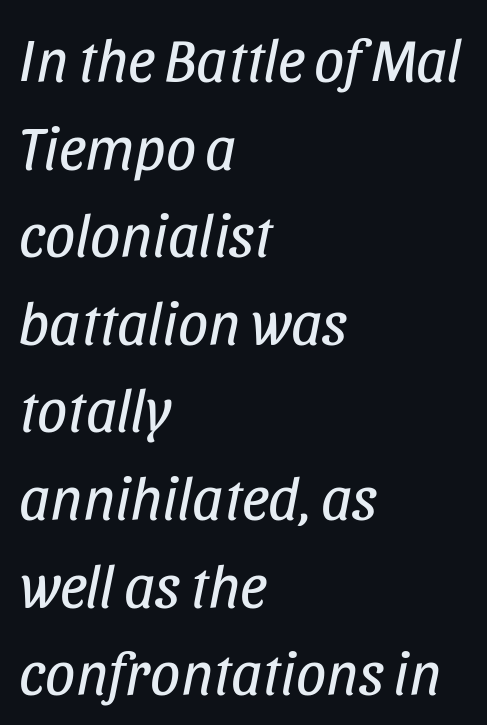
{"italic": "yes", "lean": "right", "slant_degrees": 11, "bold": "no", "weight": "regular", "width": "condensed", "stroke_contrast": "low", "x_height": "large", "monospaced": "no", "underline": "no", "align": "left", "line_spacing": "normal", "line_spacing_ratio": 1.46, "letter_spacing": "normal", "letter_spacing_em": 0.0, "glyph_px": 60}
